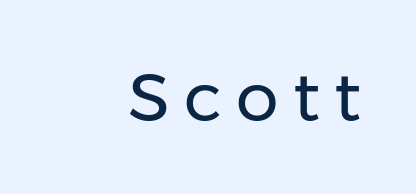
Q: Is the text bold? A: No.
Q: Is the text italic (slanted)? A: No, it is upright.
Q: Is the typeface a serif or a sans-serif typeface? A: Sans-serif.
Q: Is the text underlined? A: No.
Q: Is the spacing between letters normal or unusually wide? A: Unusually wide.
Q: Width (condensed, normal, or wide)? A: Normal.
Q: Stroke contrast? A: Low.
Q: x-height? A: Medium.
Q: Monospaced? A: No.
